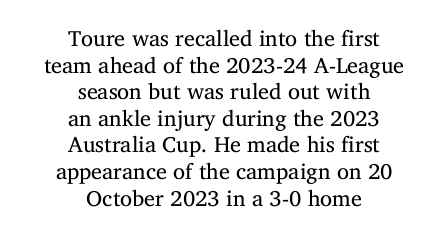
{"italic": "no", "bold": "no", "underline": "no", "align": "center", "line_spacing_ratio": 1.21, "letter_spacing": "normal", "letter_spacing_em": 0.0, "glyph_px": 22}
